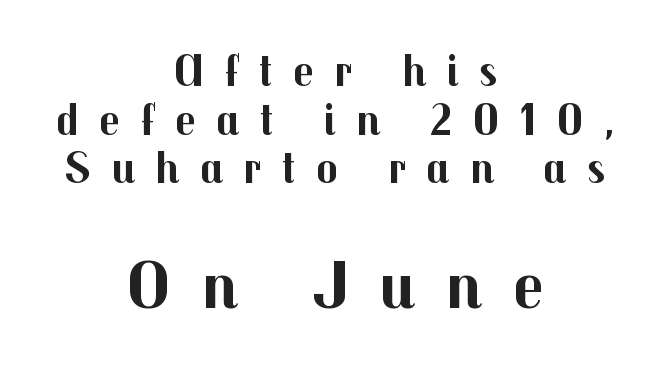
The image shows 68 px bold sans-serif type, upright; set centered, tight line spacing (1.08x), unusually wide letter spacing (+0.45 em), not underlined; the second (bottom) block is 1.51x larger; medium stroke contrast and a medium x-height.
